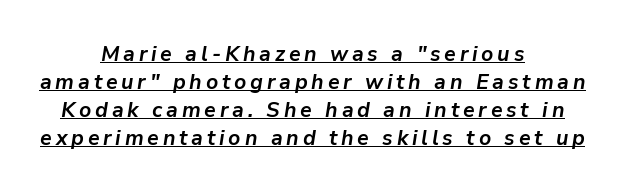
{"italic": "yes", "lean": "right", "slant_degrees": 9, "bold": "yes", "underline": "yes", "align": "center", "line_spacing": "normal", "line_spacing_ratio": 1.33, "glyph_px": 21}
